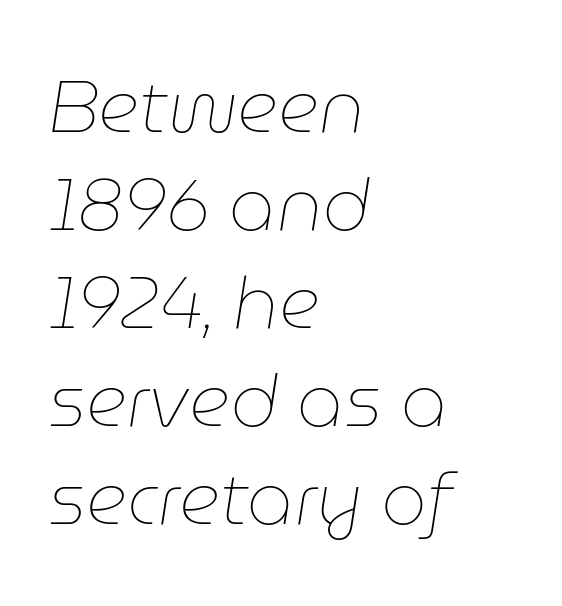
Q: Is the text bold? A: No.
Q: Is the text italic (slanted)? A: Yes, it leans right by about 9 degrees.
Q: Is the text underlined? A: No.
Q: How is the paragraph aligned? A: Left-aligned.
Q: Is the spacing between letters normal or unusually wide? A: Normal.
Q: Is the spacing between lines tight, normal or loose? A: Normal.
Q: Width (condensed, normal, or wide)? A: Normal.
Q: Stroke contrast? A: Low.
Q: x-height? A: Medium.
Q: Monospaced? A: No.
